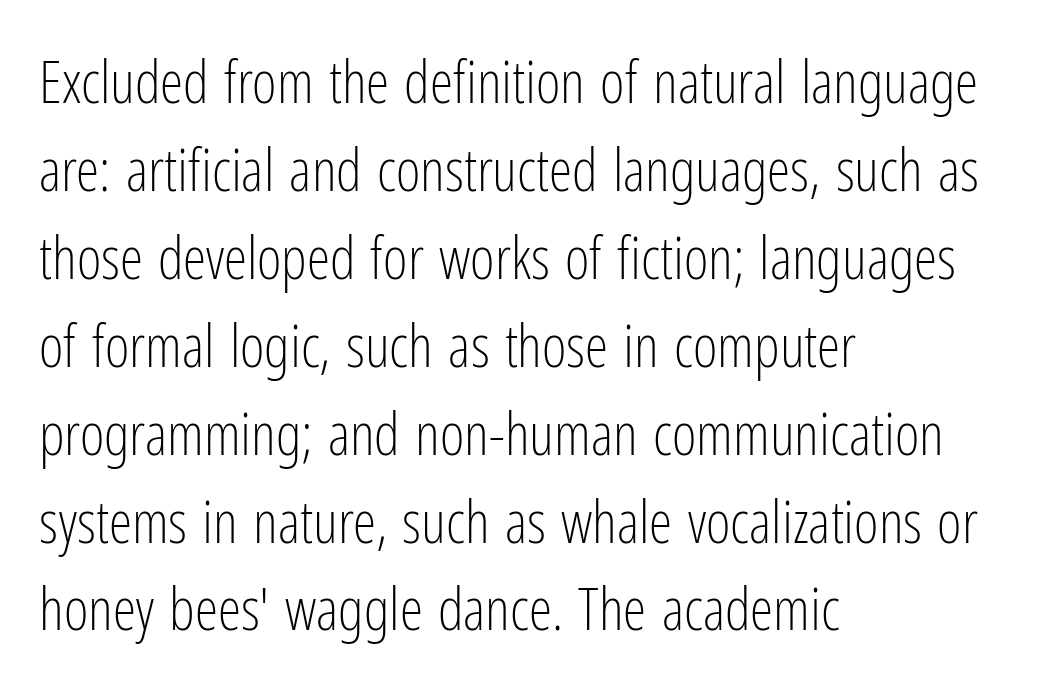
{"serif": "no", "italic": "no", "bold": "no", "weight": "light", "width": "condensed", "stroke_contrast": "low", "x_height": "medium", "monospaced": "no", "underline": "no", "align": "left", "line_spacing": "normal", "line_spacing_ratio": 1.49, "letter_spacing": "normal", "letter_spacing_em": 0.0, "glyph_px": 59}
